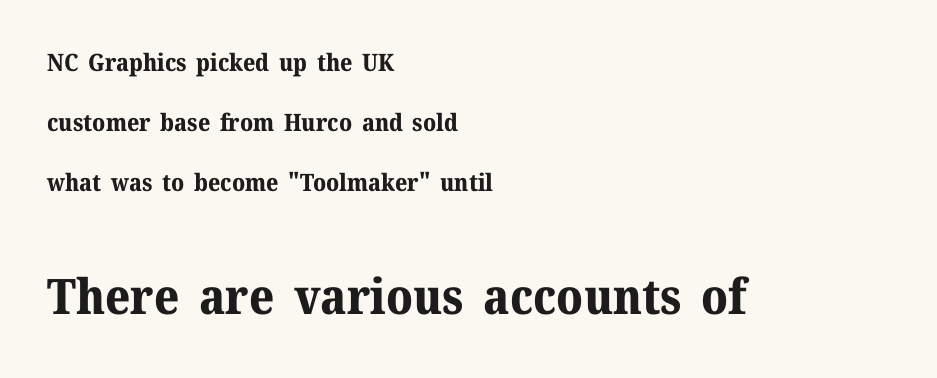
Q: Is the text bold? A: Yes.
Q: Is the text italic (slanted)? A: No, it is upright.
Q: Is the typeface a serif or a sans-serif typeface? A: Serif.
Q: Is the text underlined? A: No.
Q: How is the paragraph aligned? A: Left-aligned.
Q: Is the spacing between letters normal or unusually wide? A: Normal.
Q: Is the spacing between lines tight, normal or loose? A: Loose.
Q: Which block of text is set in a larger size, the first (top) or the second (bottom)? A: The second (bottom) one.
Q: Width (condensed, normal, or wide)? A: Normal.
Q: Stroke contrast? A: Medium.
Q: x-height? A: Medium.
Q: Monospaced? A: No.
